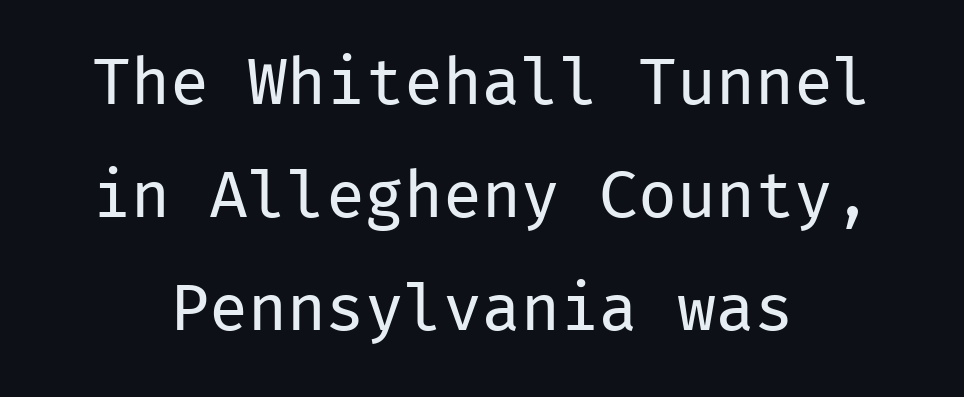
Words appear dense and cohesive because spacing is normal. No letter is thick-stroked: the sample isn't bold. Beneath every word, the page is bare. Is the block centered? Yes — each line is placed symmetrically about the middle. Spacing verdict: monospaced, one width for all characters.
